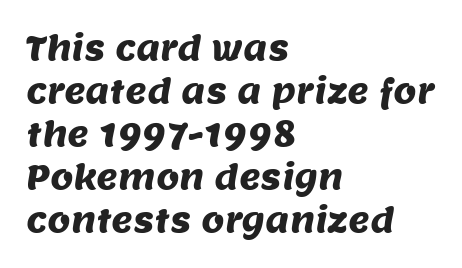
Nobody touched the tracking dial on this one. Is this a fixed-width face? No — the glyphs have proportional, varying widths. Typographically, this falls in the sans-serif category. If you measured baseline to baseline, you'd find a middling distance. This rendering uses left alignment, leaving the right contour irregular. Descenders hang freely into open space.
